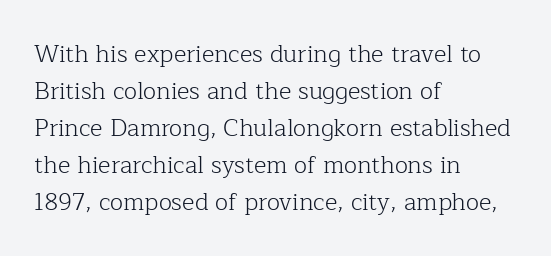
Q: Is the text bold? A: No.
Q: Is the text italic (slanted)? A: No, it is upright.
Q: Is the text underlined? A: No.
Q: How is the paragraph aligned? A: Left-aligned.
Q: Is the spacing between letters normal or unusually wide? A: Normal.
Q: Is the spacing between lines tight, normal or loose? A: Normal.
